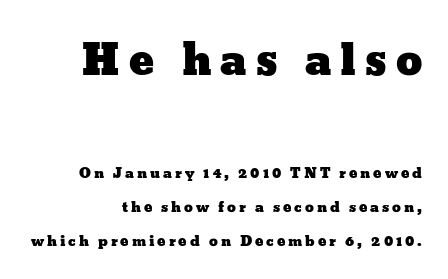
The image shows 42 px wide type, upright; set right-aligned, loose line spacing (2.42x), unusually wide letter spacing (+0.21 em), not underlined; the first (top) block is 3.0x larger; low stroke contrast and a medium x-height.
